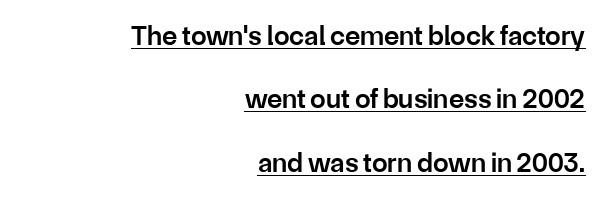
Each line of the rendering has a horizontal stroke beneath the glyphs. This block would shrink considerably if given ordinary leading; it's expanded now. Is there any slant? The stems are plumb. Compared with typical body copy, the letter spacing here is the same. The letters are semibold — heavier than regular but short of a full bold. This sample is right-justified, so line beginnings fall wherever the words allow.
